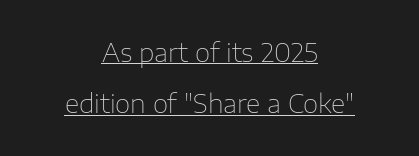
The image shows 25 px text type, upright; set centered, loose line spacing (2.06x), normal letter spacing, underlined.
